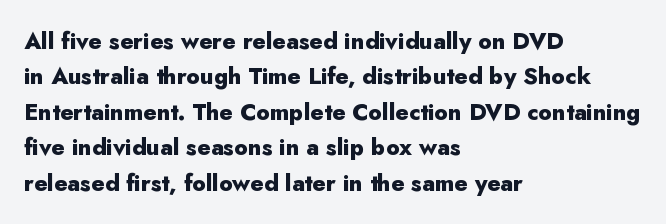
The strip under each line holds only bare page. The designer left line spacing at the default. Typeset ragged right — the left edge is the straight one. Heavy-handed strokes throughout: this text is bold.
